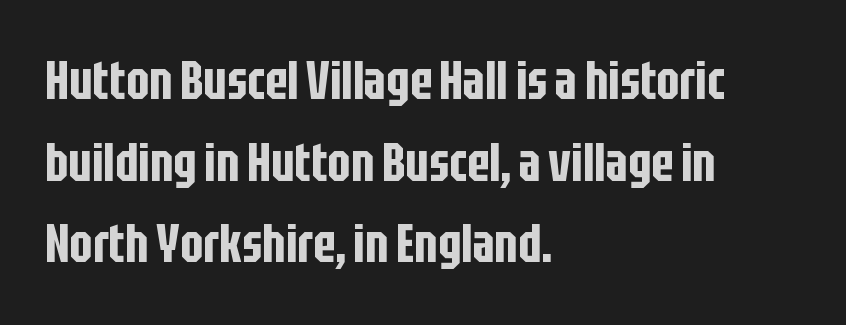
{"serif": "no", "italic": "no", "width": "condensed", "stroke_contrast": "low", "x_height": "large", "monospaced": "no", "underline": "no", "align": "left", "line_spacing": "normal", "line_spacing_ratio": 1.51, "letter_spacing": "normal", "letter_spacing_em": 0.0, "glyph_px": 54}
